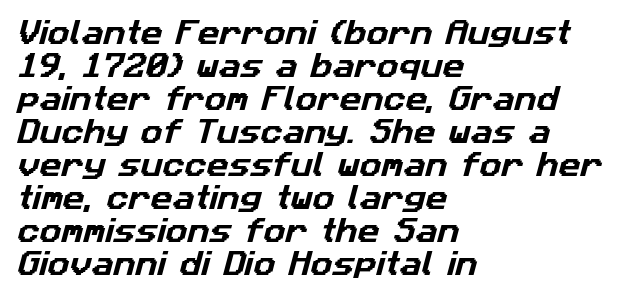
Descenders are the only things crossing below the line. Reading down the block, your eye returns to a fixed left position each line. Compared with typical body copy, the letter spacing here is the same.
